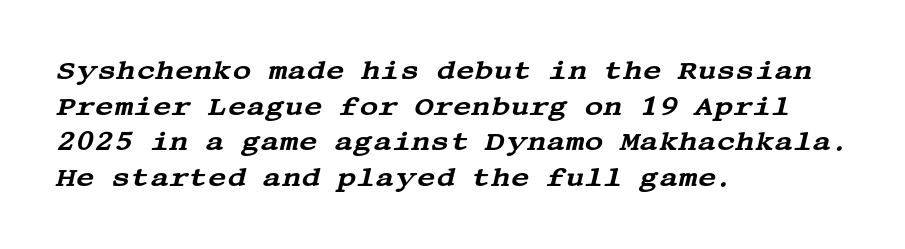
{"italic": "yes", "lean": "right", "slant_degrees": 13, "underline": "no", "align": "left", "line_spacing": "normal", "line_spacing_ratio": 1.37, "letter_spacing": "normal", "letter_spacing_em": 0.0, "glyph_px": 26}
